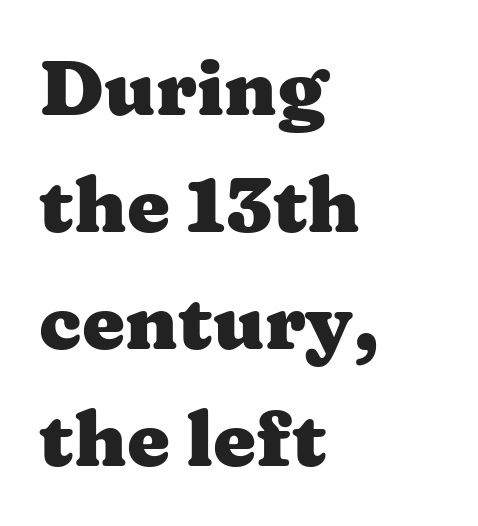
{"serif": "yes", "italic": "no", "bold": "yes", "weight": "heavy", "width": "wide", "stroke_contrast": "medium", "x_height": "medium", "monospaced": "no", "underline": "no", "align": "left", "line_spacing": "normal", "line_spacing_ratio": 1.52, "letter_spacing": "normal", "letter_spacing_em": 0.0, "glyph_px": 77}
